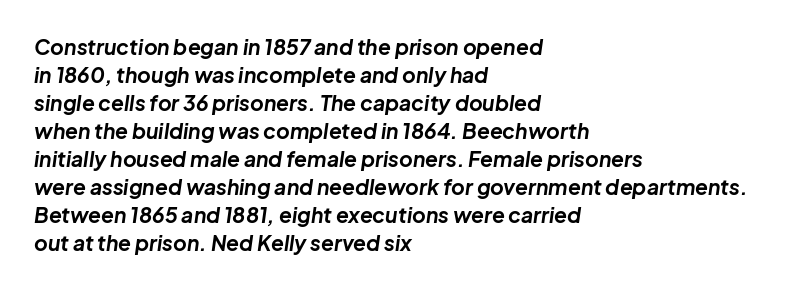
The image shows 21 px bold type, italic (leaning right); set left-aligned, normal line spacing (1.33x), normal letter spacing, not underlined.
